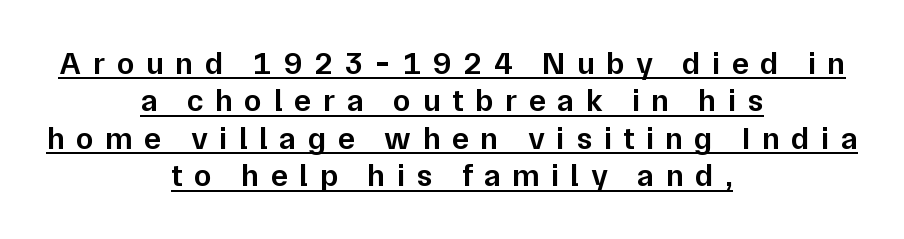
Q: Is the text bold? A: Semi-bold.
Q: Is the text italic (slanted)? A: No, it is upright.
Q: Is the typeface a serif or a sans-serif typeface? A: Sans-serif.
Q: Is the text underlined? A: Yes.
Q: How is the paragraph aligned? A: Centered.
Q: Is the spacing between letters normal or unusually wide? A: Unusually wide.
Q: Width (condensed, normal, or wide)? A: Normal.
Q: Stroke contrast? A: Low.
Q: x-height? A: Medium.
Q: Monospaced? A: No.
